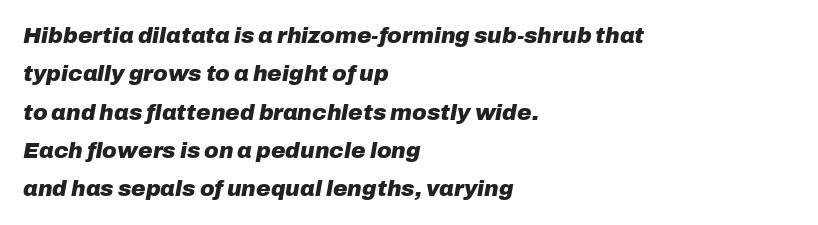
The image shows 22 px bold type, italic (leaning right); set left-aligned, line spacing 1.74x, normal letter spacing, not underlined.
